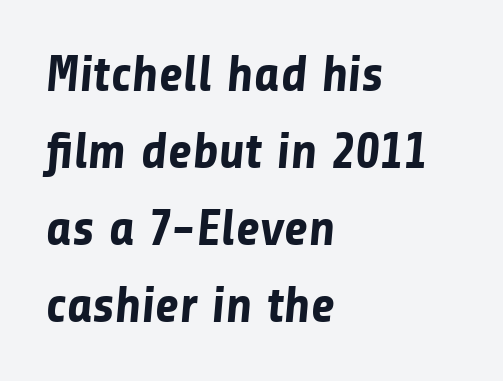
The image shows 51 px bold sans-serif type; set left-aligned, normal line spacing (1.51x), normal letter spacing, not underlined; low stroke contrast and a medium x-height.
